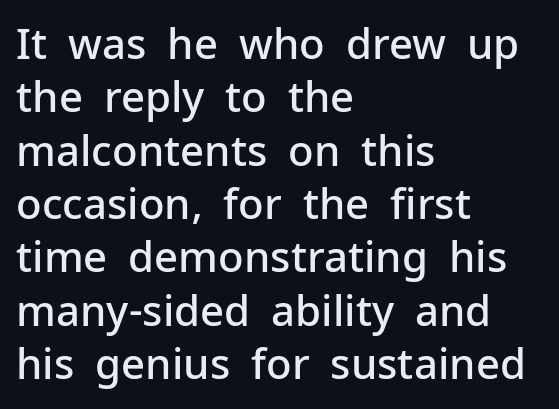
{"serif": "no", "italic": "no", "bold": "semi", "weight": "semibold", "width": "normal", "stroke_contrast": "low", "x_height": "medium", "monospaced": "no", "underline": "no", "align": "left", "line_spacing": "normal", "line_spacing_ratio": 1.27, "letter_spacing": "normal", "letter_spacing_em": 0.0, "glyph_px": 42}
